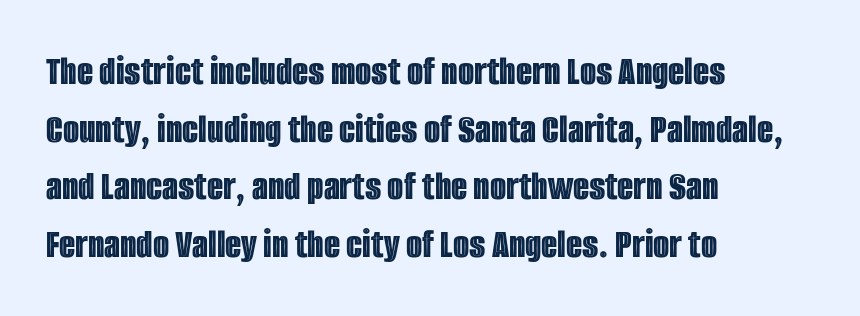
{"italic": "no", "width": "condensed", "x_height": "large", "monospaced": "no", "underline": "no", "align": "left", "line_spacing": "normal", "line_spacing_ratio": 1.37, "letter_spacing": "normal", "letter_spacing_em": 0.0, "glyph_px": 42}
